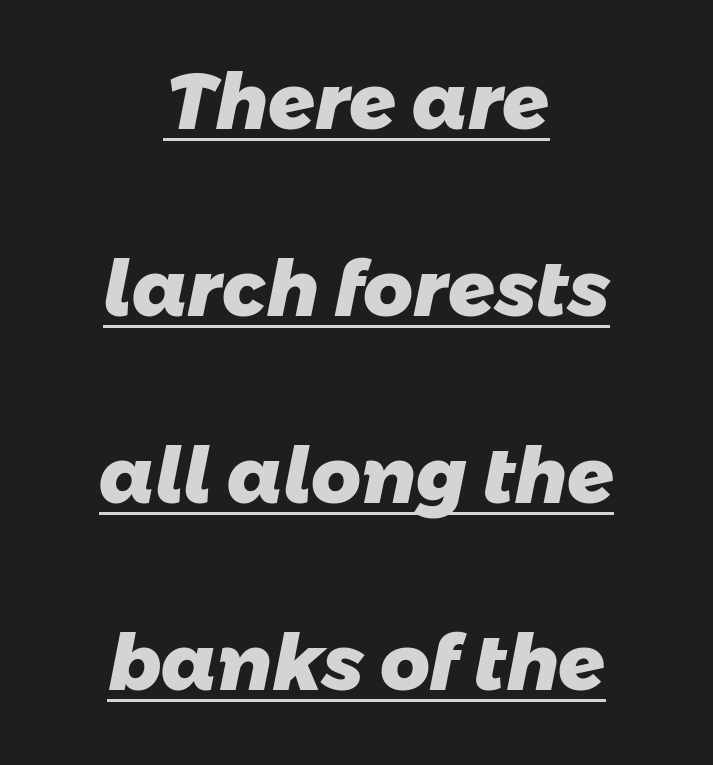
Q: Is the text bold? A: Yes.
Q: Is the typeface a serif or a sans-serif typeface? A: Sans-serif.
Q: Is the text underlined? A: Yes.
Q: How is the paragraph aligned? A: Centered.
Q: Is the spacing between letters normal or unusually wide? A: Normal.
Q: Is the spacing between lines tight, normal or loose? A: Loose.
Q: Width (condensed, normal, or wide)? A: Normal.
Q: Stroke contrast? A: Low.
Q: x-height? A: Medium.
Q: Monospaced? A: No.
